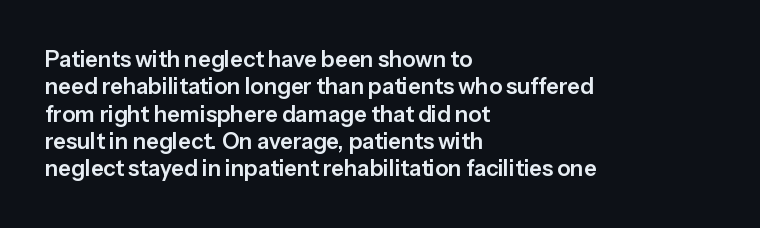
Q: Is the text italic (slanted)? A: No, it is upright.
Q: Is the text underlined? A: No.
Q: How is the paragraph aligned? A: Left-aligned.
Q: Is the spacing between letters normal or unusually wide? A: Normal.
